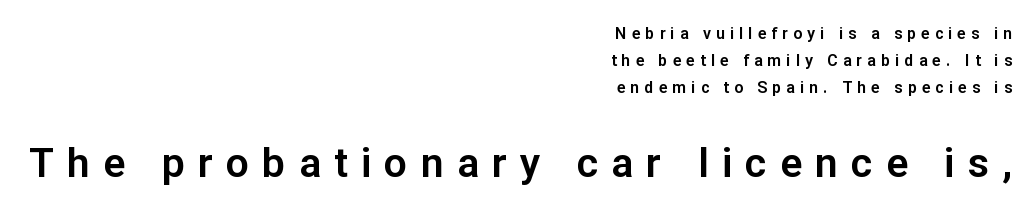
{"serif": "no", "italic": "no", "width": "normal", "stroke_contrast": "low", "x_height": "medium", "monospaced": "no", "underline": "no", "align": "right", "line_spacing": "normal", "line_spacing_ratio": 1.7, "letter_spacing": "wide", "letter_spacing_em": 0.32, "larger_block": "second", "size_ratio": 2.56, "glyph_px": 41}
